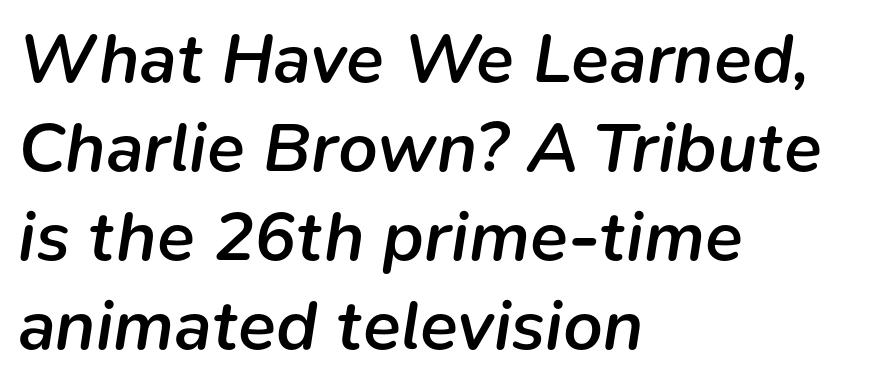
Spacing verdict: proportional, widths tailored to each character. Weight: semibold (demi). Italic? Definitely — the glyphs are oblique. Clear beneath every line of the passage. The type is set solid horizontally, with unmodified tracking. What's the leading like? Ordinary, nothing unusual.
